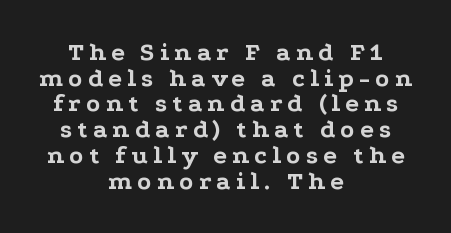
Which margin do the lines hug? Neither — every line sits in the middle. Line spacing here is tight. Every stem runs plumb, perpendicular to the baseline. These words are printed bold, with thick strokes throughout. The space beneath each line is pristine and unruled.
